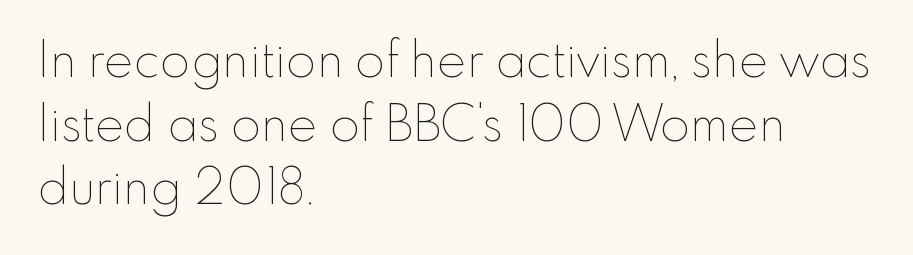
Descenders hang freely into open space. Italic: no, the glyphs are upright roman. A typesetter would call this leading conventional body-copy spacing. Layout note: lines flush left.
